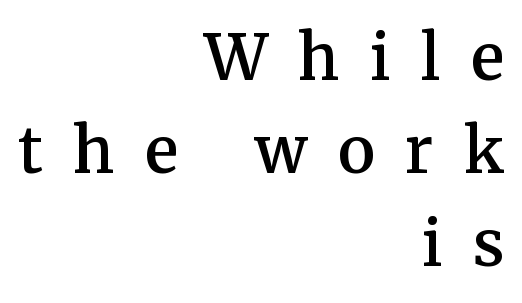
In CSS terms this would be text-align: right. The face used here is rendered with a markedly widened letterfit. Ascenders rise straight up at ninety degrees. Type without underlining.
